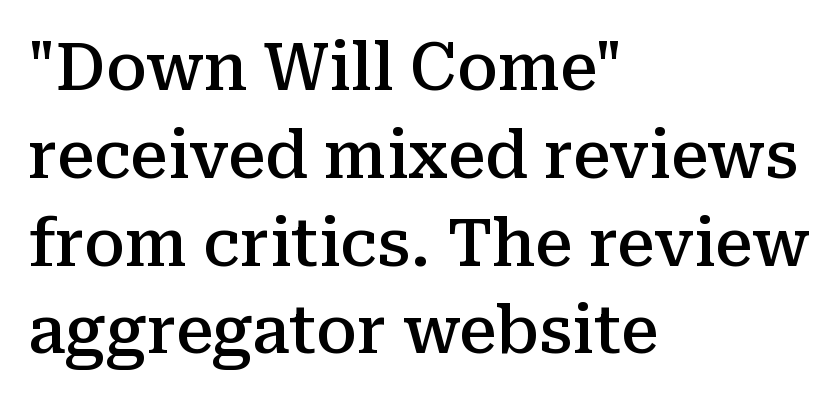
Regarding serifs, this sample has them. The lettering stays uniformly vertical, giving the passage a roman look. This rendering features lettering with no underline. The letterforms sit shoulder to shoulder at normal distance.
